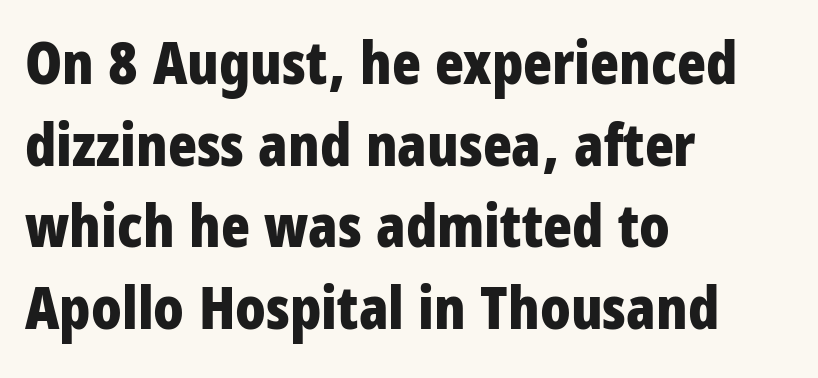
Q: Is the text bold? A: Yes.
Q: Is the text italic (slanted)? A: No, it is upright.
Q: Is the typeface a serif or a sans-serif typeface? A: Sans-serif.
Q: Is the text underlined? A: No.
Q: How is the paragraph aligned? A: Left-aligned.
Q: Is the spacing between letters normal or unusually wide? A: Normal.
Q: Is the spacing between lines tight, normal or loose? A: Normal.
Q: Width (condensed, normal, or wide)? A: Condensed.
Q: Stroke contrast? A: Low.
Q: x-height? A: Large.
Q: Monospaced? A: No.
